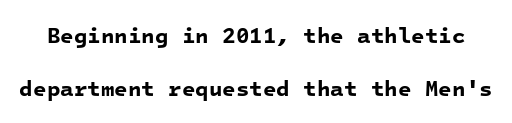
{"bold": "yes", "underline": "no", "line_spacing": "loose", "line_spacing_ratio": 2.42, "letter_spacing": "normal", "letter_spacing_em": 0.0, "glyph_px": 22}
